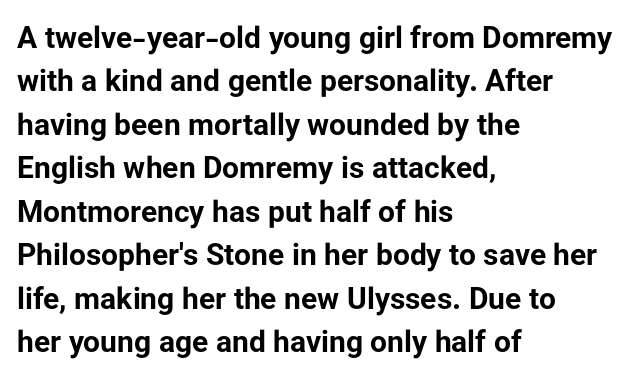
Q: Is the text bold? A: Yes.
Q: Is the text italic (slanted)? A: No, it is upright.
Q: Is the typeface a serif or a sans-serif typeface? A: Sans-serif.
Q: Is the text underlined? A: No.
Q: How is the paragraph aligned? A: Left-aligned.
Q: Is the spacing between letters normal or unusually wide? A: Normal.
Q: Is the spacing between lines tight, normal or loose? A: Normal.
Q: Width (condensed, normal, or wide)? A: Normal.
Q: Stroke contrast? A: Low.
Q: x-height? A: Medium.
Q: Monospaced? A: No.
